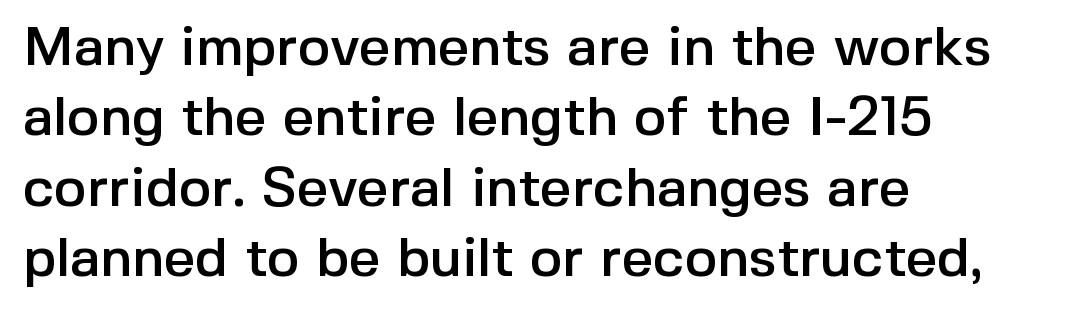
The lines in this sample share a left origin and differ only in where they stop. Letterform terminals end flat and unadorned throughout the passage. Underlining? Definitely not there. Does the lettering tilt? It doesn't — this is upright.
